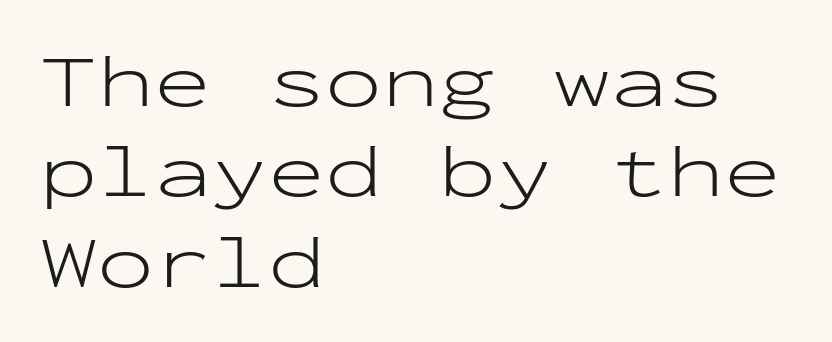
The image shows 76 px light, wide sans-serif type, upright, monospaced; set left-aligned, line spacing 1.19x, normal letter spacing, not underlined; low stroke contrast and a medium x-height.
